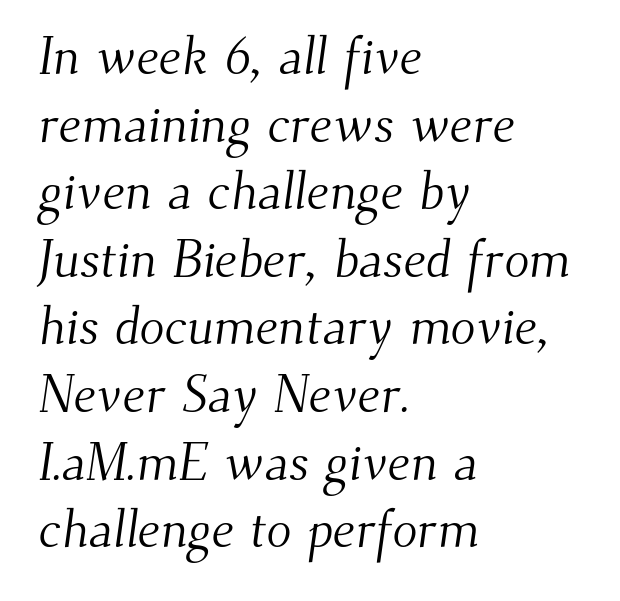
The image shows 52 px light serif type; set left-aligned, normal line spacing (1.3x), normal letter spacing, not underlined; medium stroke contrast and a small x-height.
